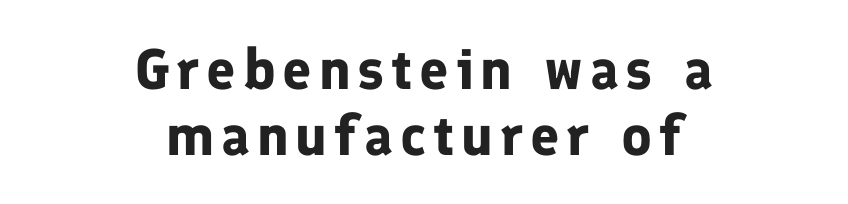
Regarding leading, the lines here are crowded together. The string is rendered with underlining switched off. Typographically, this falls in the sans-serif category. Which margin do the lines hug? Neither — every line sits in the middle. Notice how thick the strokes are: this is what a full bold looks like.
